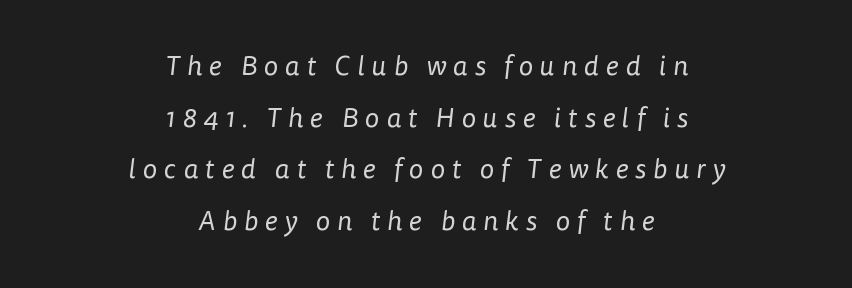
The image shows 27 px text type; set centered, loose line spacing (1.91x), unusually wide letter spacing (+0.26 em), not underlined.
